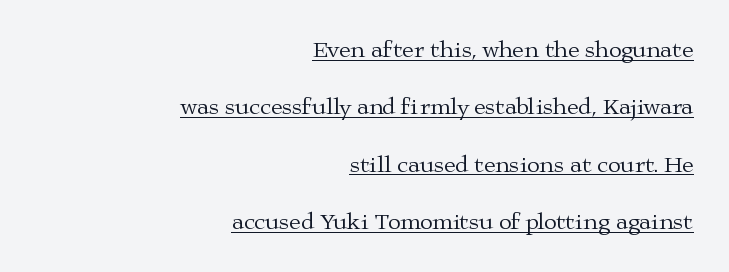
Q: Is the text bold? A: No.
Q: Is the text italic (slanted)? A: No, it is upright.
Q: Is the text underlined? A: Yes.
Q: How is the paragraph aligned? A: Right-aligned.
Q: Is the spacing between letters normal or unusually wide? A: Normal.
Q: Is the spacing between lines tight, normal or loose? A: Loose.
